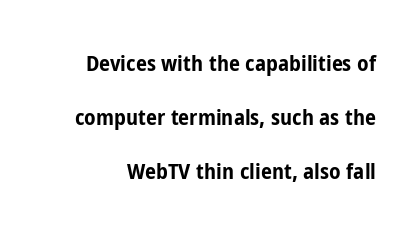
Nobody touched the tracking dial on this one. The space between consecutive lines is lavish. The specimen omits any rule beneath the text block's lines. You'd pick this weight for a headline — it's a proper bold. Notice how the stems are strictly vertical — no italics here.
